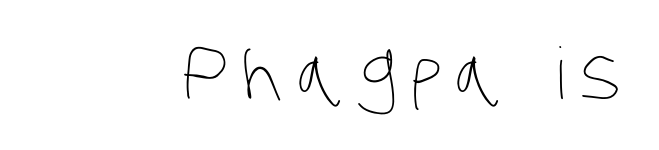
Q: Is the text bold? A: No.
Q: Is the text underlined? A: No.
Q: Width (condensed, normal, or wide)? A: Condensed.
Q: Stroke contrast? A: Low.
Q: x-height? A: Large.
Q: Monospaced? A: No.
